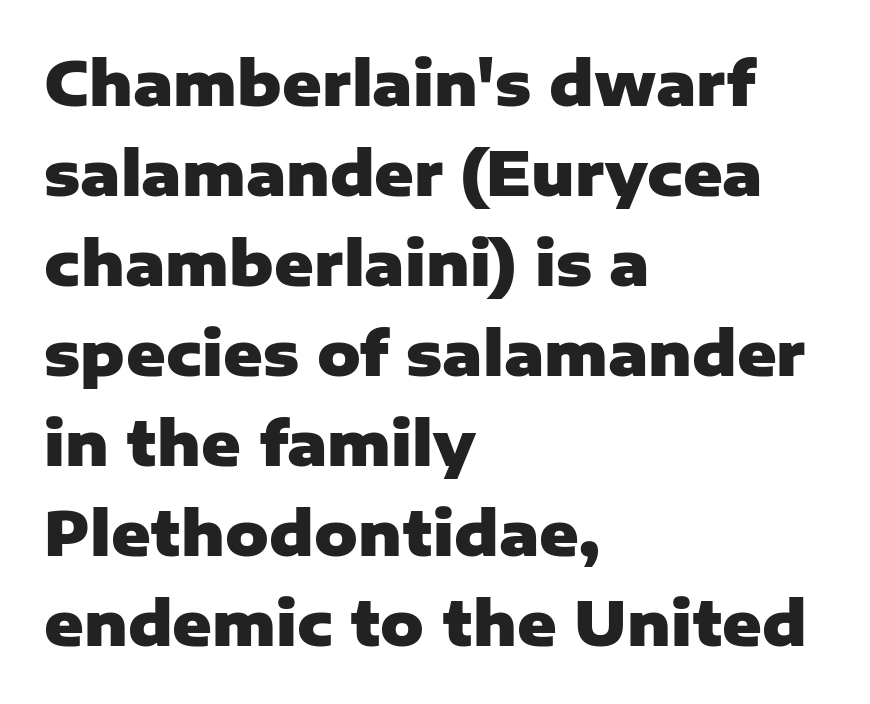
{"serif": "no", "italic": "no", "bold": "yes", "weight": "heavy", "width": "normal", "stroke_contrast": "low", "x_height": "medium", "monospaced": "no", "underline": "no", "align": "left", "line_spacing": "normal", "line_spacing_ratio": 1.5, "letter_spacing": "normal", "letter_spacing_em": 0.0, "glyph_px": 60}
